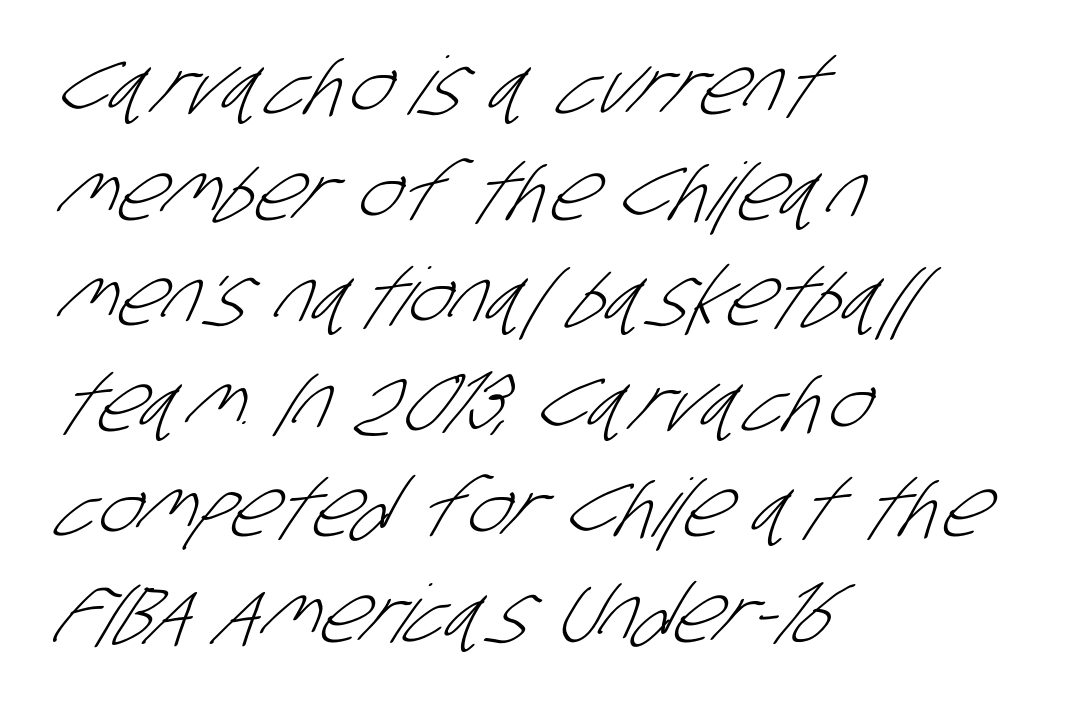
Q: Is the text bold? A: No.
Q: Is the typeface a serif or a sans-serif typeface? A: Sans-serif.
Q: Is the text underlined? A: No.
Q: How is the paragraph aligned? A: Left-aligned.
Q: Is the spacing between letters normal or unusually wide? A: Normal.
Q: Is the spacing between lines tight, normal or loose? A: Normal.
Q: Width (condensed, normal, or wide)? A: Condensed.
Q: Stroke contrast? A: Low.
Q: x-height? A: Large.
Q: Monospaced? A: No.
